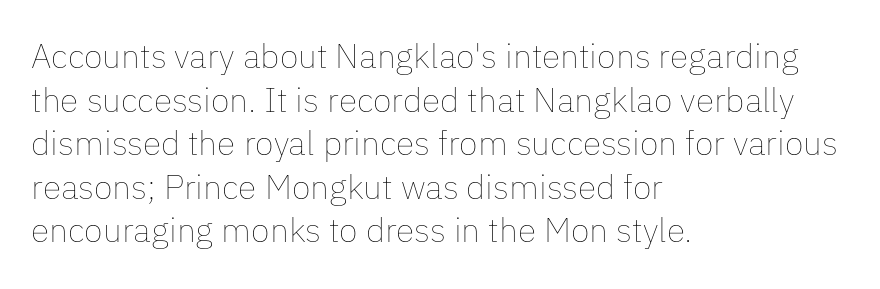
The image shows 34 px thin type, upright; set left-aligned, normal line spacing (1.28x), normal letter spacing, not underlined; low stroke contrast and a medium x-height.
